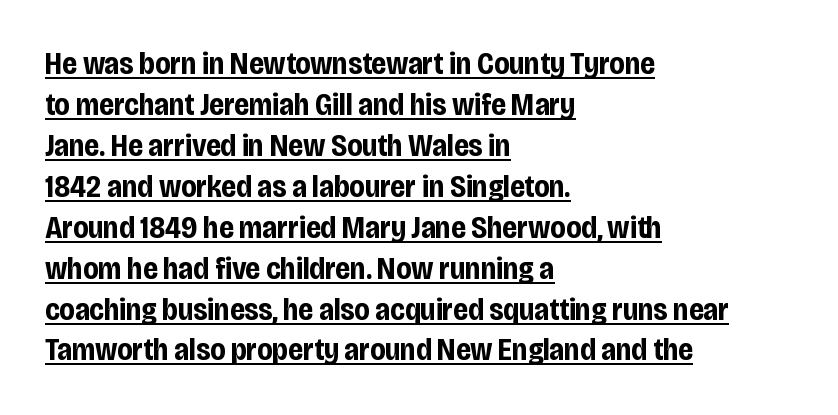
Q: Is the text bold? A: Yes.
Q: Is the text italic (slanted)? A: No, it is upright.
Q: Is the typeface a serif or a sans-serif typeface? A: Sans-serif.
Q: Is the text underlined? A: Yes.
Q: How is the paragraph aligned? A: Left-aligned.
Q: Is the spacing between letters normal or unusually wide? A: Normal.
Q: Is the spacing between lines tight, normal or loose? A: Normal.
Q: Width (condensed, normal, or wide)? A: Condensed.
Q: Stroke contrast? A: Low.
Q: x-height? A: Large.
Q: Monospaced? A: No.
